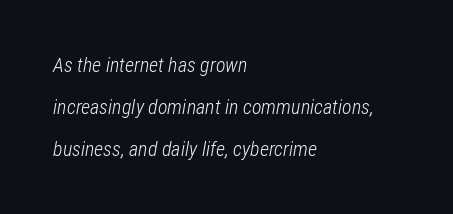
{"italic": "yes", "lean": "right", "slant_degrees": 12, "bold": "no", "underline": "no", "align": "left", "line_spacing": "loose", "line_spacing_ratio": 2.1, "letter_spacing": "normal", "letter_spacing_em": 0.0, "glyph_px": 20}
